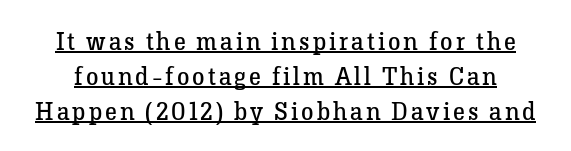
Q: Is the text bold? A: No.
Q: Is the text italic (slanted)? A: No, it is upright.
Q: Is the text underlined? A: Yes.
Q: Is the spacing between lines tight, normal or loose? A: Normal.
